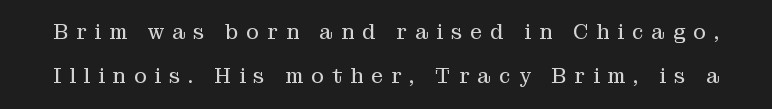
You could fit nearly another row in the gap between these rows. When letters stand straight like this, we call the style roman or upright. This rendering widens character spacing well past its baseline value. Summary of weight: not heavy and not bold.
